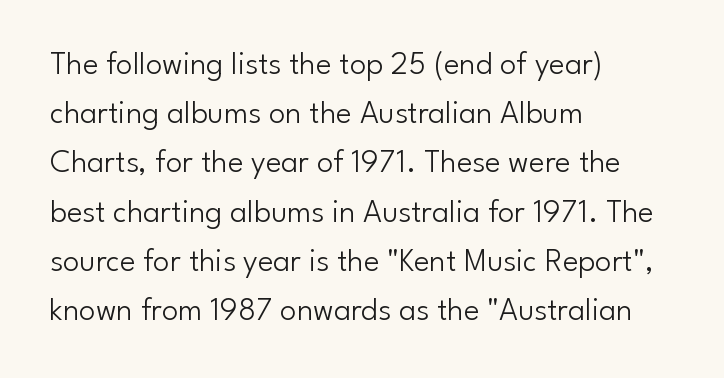
Regarding serifs, this sample does without them. The letters stand straight up with perfectly vertical stems. The horizontal fit of the characters is conventional and even. Type without underlining. The letters advance in unequal steps, a hallmark of proportional type. The typeface has the unassuming heft of standard copy or less.
